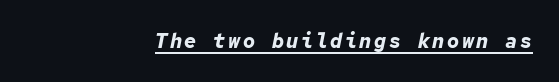
The rendered words wear a rule along their underside. Strong, thick strokes mark this as bold type. Emphasis-style slanted type is in use. Every row of glyphs terminates at an identical x-position on the right.
